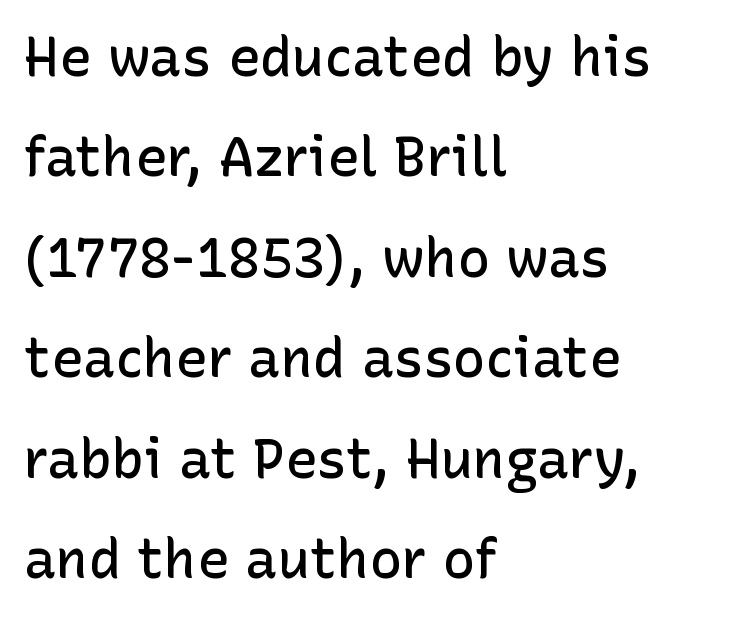
Vertical strokes here are truly vertical. Check the space under the baseline: it is left empty. Spacing verdict: proportional, widths tailored to each character. Slightly chunky letters — semibold, I'd say, not full bold.
